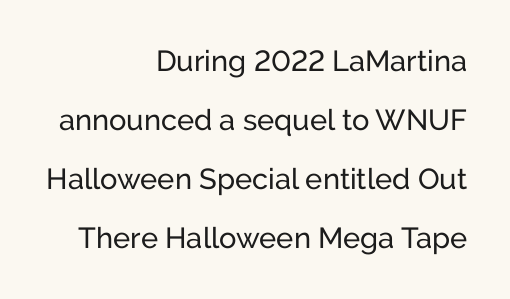
{"serif": "no", "italic": "no", "bold": "no", "weight": "regular", "width": "normal", "stroke_contrast": "low", "x_height": "medium", "monospaced": "no", "underline": "no", "align": "right", "line_spacing": "loose", "line_spacing_ratio": 2.04, "letter_spacing": "normal", "letter_spacing_em": 0.0, "glyph_px": 29}
